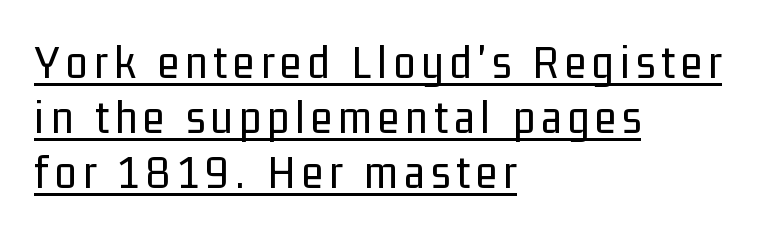
{"serif": "no", "italic": "no", "bold": "no", "weight": "regular", "width": "condensed", "stroke_contrast": "low", "x_height": "medium", "monospaced": "no", "underline": "yes", "align": "left", "line_spacing": "tight", "line_spacing_ratio": 1.12, "glyph_px": 49}
